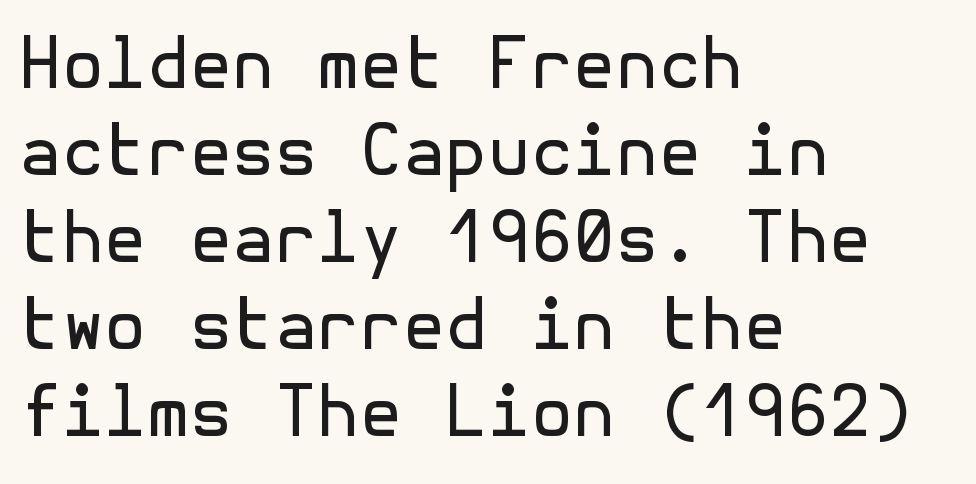
Q: Is the text bold? A: No.
Q: Is the text italic (slanted)? A: No, it is upright.
Q: Is the typeface a serif or a sans-serif typeface? A: Sans-serif.
Q: Is the text underlined? A: No.
Q: How is the paragraph aligned? A: Left-aligned.
Q: Is the spacing between letters normal or unusually wide? A: Normal.
Q: Is the spacing between lines tight, normal or loose? A: Normal.
Q: Width (condensed, normal, or wide)? A: Normal.
Q: x-height? A: Medium.
